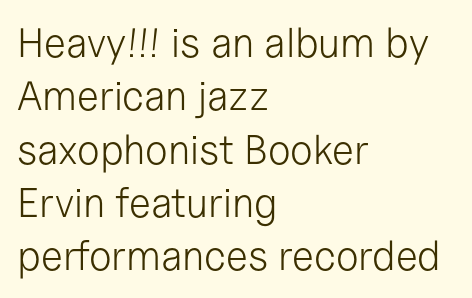
The image shows 41 px light sans-serif type, upright; set left-aligned, normal line spacing (1.3x), normal letter spacing, not underlined; low stroke contrast and a medium x-height.
